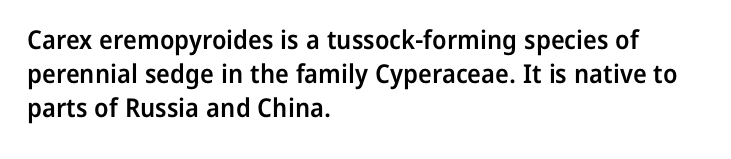
Look at the tracking — it's just the regular setting, nothing added. Line starts are locked; line ends wander. No word sits above an underline. The sample has been set in demibold, a notch under bold.
